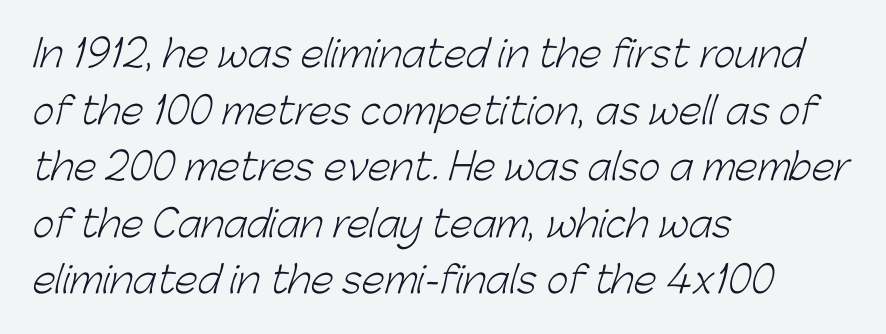
{"serif": "no", "bold": "no", "weight": "light", "width": "normal", "stroke_contrast": "low", "x_height": "medium", "monospaced": "no", "underline": "no", "align": "left", "line_spacing": "normal", "line_spacing_ratio": 1.53, "letter_spacing": "normal", "letter_spacing_em": 0.0, "glyph_px": 37}
